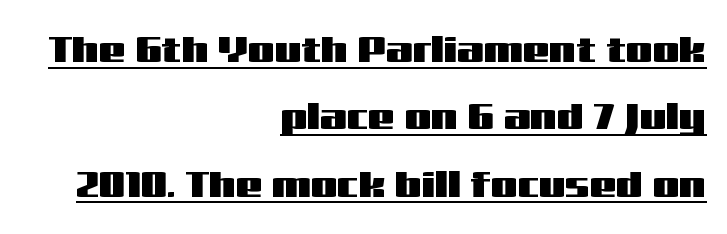
The image shows 38 px wide sans-serif type, upright; set right-aligned, line spacing 1.77x, normal letter spacing, underlined; medium stroke contrast and a medium x-height.
